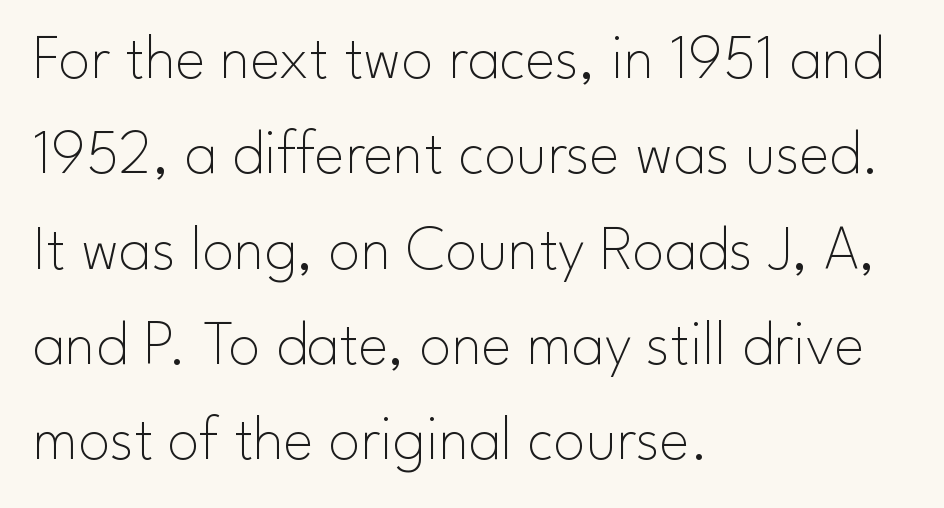
{"serif": "no", "italic": "no", "bold": "no", "weight": "thin", "width": "normal", "stroke_contrast": "low", "x_height": "small", "monospaced": "no", "underline": "no", "align": "left", "line_spacing": "normal", "line_spacing_ratio": 1.49, "letter_spacing": "normal", "letter_spacing_em": 0.0, "glyph_px": 64}
